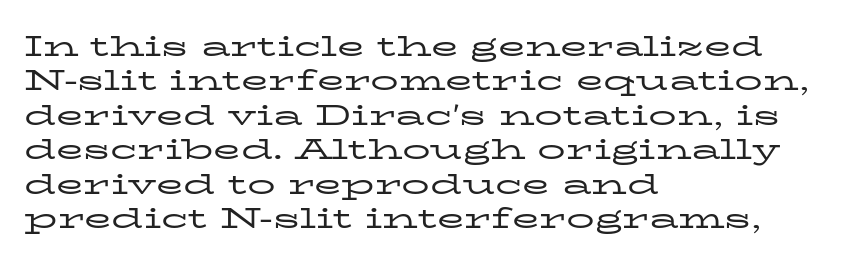
Q: Is the text bold? A: No.
Q: Is the text italic (slanted)? A: No, it is upright.
Q: Is the typeface a serif or a sans-serif typeface? A: Serif.
Q: Is the text underlined? A: No.
Q: How is the paragraph aligned? A: Left-aligned.
Q: Is the spacing between letters normal or unusually wide? A: Normal.
Q: Width (condensed, normal, or wide)? A: Wide.
Q: Stroke contrast? A: Low.
Q: x-height? A: Medium.
Q: Monospaced? A: No.
